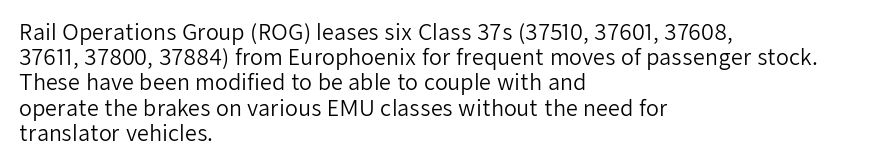
The image shows 21 px text type, upright; set left-aligned, line spacing 1.2x, normal letter spacing, not underlined.
